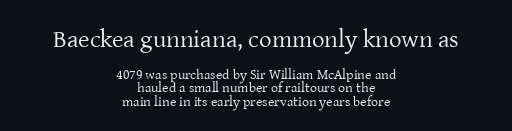
One-word summary of the alignment: center. The tracking reads as untouched default to a designer's eye. Check the space under the baseline: it is left empty. The type sits square on the baseline with zero lean. Scale decreases going downward across the two blocks. Caption: face not bold, strokes unweighted.
